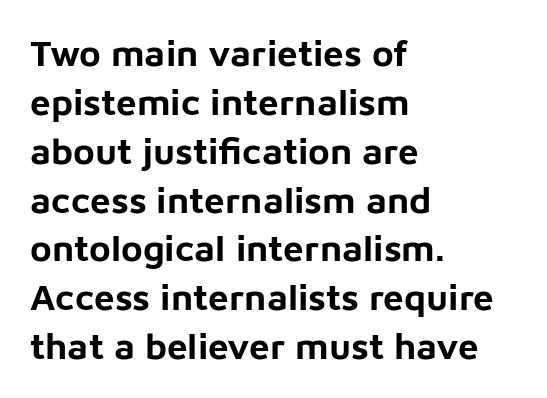
The image shows 37 px bold sans-serif type, upright; set left-aligned, normal line spacing (1.32x), normal letter spacing, not underlined; low stroke contrast and a medium x-height.
